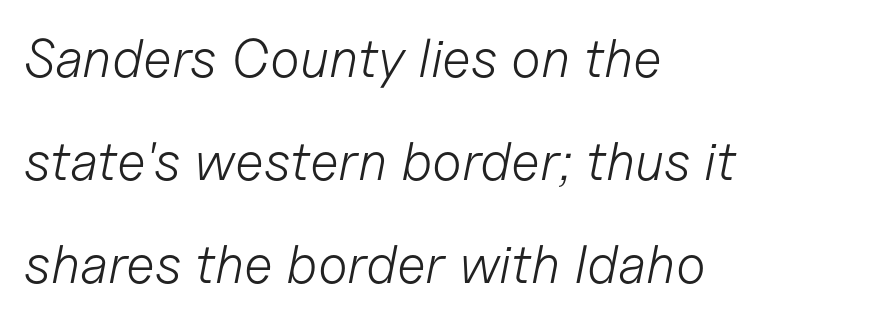
{"italic": "yes", "lean": "right", "slant_degrees": 11, "bold": "no", "weight": "light", "width": "normal", "stroke_contrast": "low", "x_height": "medium", "monospaced": "no", "underline": "no", "align": "left", "line_spacing": "loose", "line_spacing_ratio": 1.91, "letter_spacing": "normal", "letter_spacing_em": 0.0, "glyph_px": 54}
